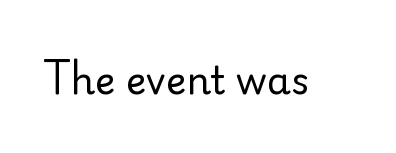
{"serif": "no", "italic": "no", "bold": "no", "weight": "regular", "width": "normal", "stroke_contrast": "low", "x_height": "small", "monospaced": "no", "underline": "no", "letter_spacing": "normal", "letter_spacing_em": 0.0, "glyph_px": 38}
